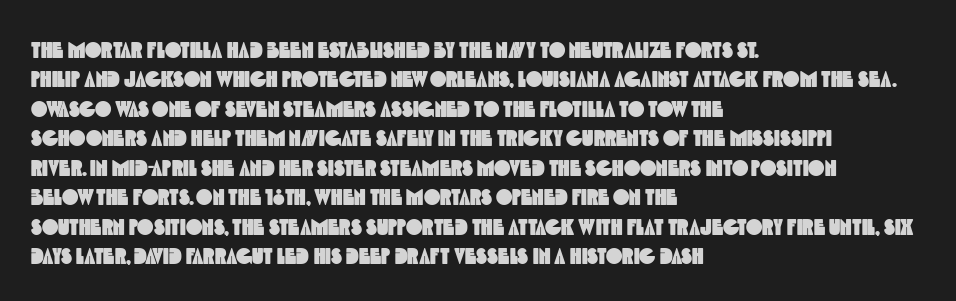
{"underline": "no", "align": "left", "line_spacing": "normal", "line_spacing_ratio": 1.34, "letter_spacing": "normal", "letter_spacing_em": 0.0, "glyph_px": 22}
